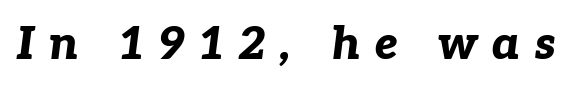
{"italic": "yes", "lean": "right", "slant_degrees": 7, "bold": "yes", "weight": "bold", "width": "normal", "stroke_contrast": "low", "x_height": "medium", "monospaced": "no", "underline": "no", "letter_spacing": "wide", "letter_spacing_em": 0.31, "glyph_px": 46}
